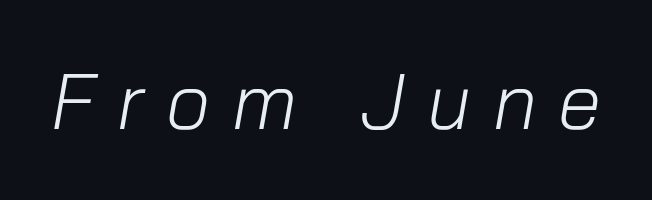
Stems here are at most as thick as an everyday book face. Short note: letters widely spaced. Descender tails drop into unmarked territory. Characters are canted at an angle relative to the baseline's perpendicular. You could not count columns in this text — the font is proportionally spaced.
